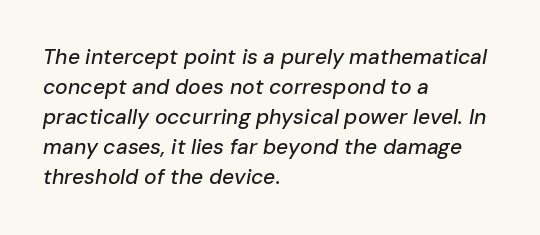
The image shows 21 px text type, italic (leaning right); set left-aligned, normal line spacing (1.43x), normal letter spacing, not underlined.
